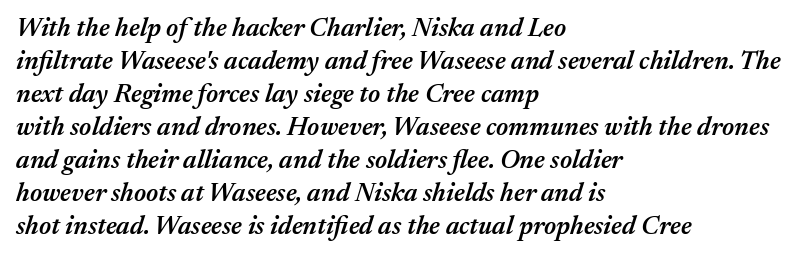
Q: Is the text bold? A: Semi-bold.
Q: Is the text italic (slanted)? A: Yes, it leans right by about 17 degrees.
Q: Is the text underlined? A: No.
Q: How is the paragraph aligned? A: Left-aligned.
Q: Is the spacing between letters normal or unusually wide? A: Normal.
Q: Is the spacing between lines tight, normal or loose? A: Normal.
